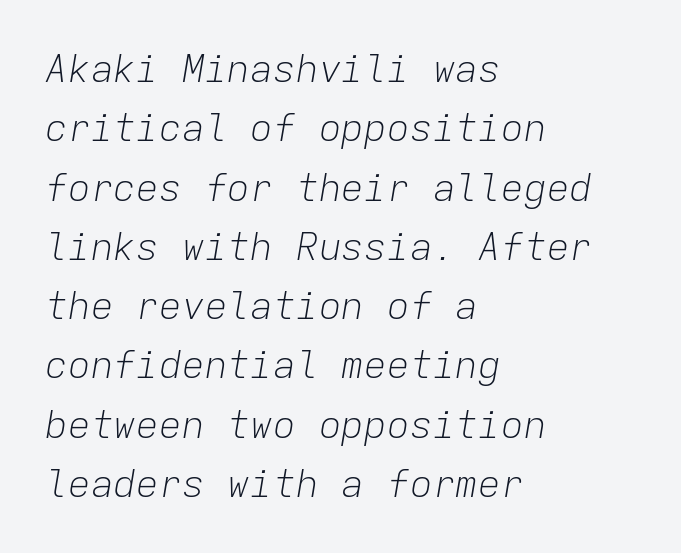
Q: Is the text bold? A: No.
Q: Is the text italic (slanted)? A: Yes, it leans right by about 9 degrees.
Q: Is the text underlined? A: No.
Q: How is the paragraph aligned? A: Left-aligned.
Q: Is the spacing between letters normal or unusually wide? A: Normal.
Q: Is the spacing between lines tight, normal or loose? A: Normal.
Q: Width (condensed, normal, or wide)? A: Normal.
Q: Stroke contrast? A: Low.
Q: x-height? A: Medium.
Q: Monospaced? A: Yes.
